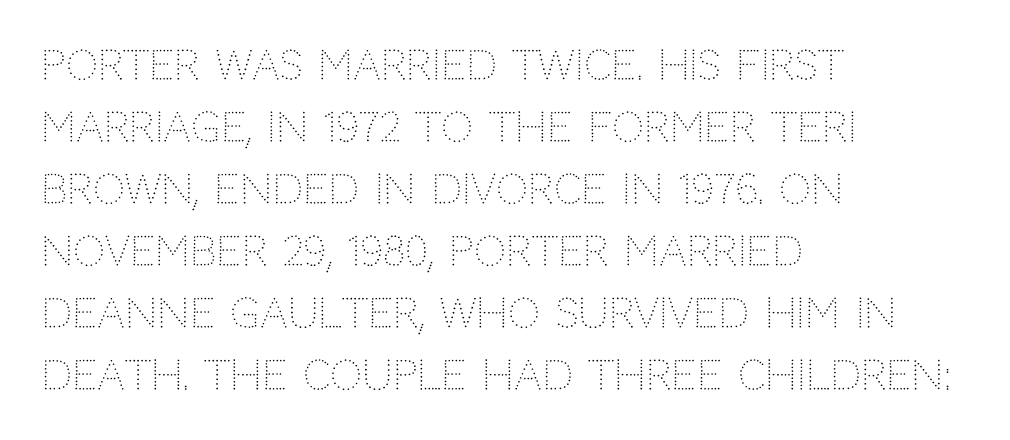
Q: Is the text bold? A: No.
Q: Is the text italic (slanted)? A: No, it is upright.
Q: Is the typeface a serif or a sans-serif typeface? A: Sans-serif.
Q: Is the text underlined? A: No.
Q: How is the paragraph aligned? A: Left-aligned.
Q: Is the spacing between letters normal or unusually wide? A: Normal.
Q: Is the spacing between lines tight, normal or loose? A: Normal.
Q: Width (condensed, normal, or wide)? A: Normal.
Q: Stroke contrast? A: Low.
Q: x-height? A: Large.
Q: Monospaced? A: No.
